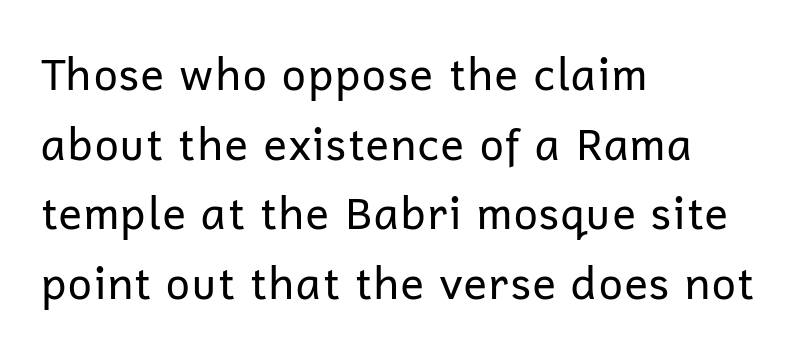
Q: Is the text bold? A: No.
Q: Is the text italic (slanted)? A: No, it is upright.
Q: Is the typeface a serif or a sans-serif typeface? A: Sans-serif.
Q: Is the text underlined? A: No.
Q: How is the paragraph aligned? A: Left-aligned.
Q: Is the spacing between letters normal or unusually wide? A: Normal.
Q: Is the spacing between lines tight, normal or loose? A: Normal.
Q: Width (condensed, normal, or wide)? A: Normal.
Q: Stroke contrast? A: Low.
Q: x-height? A: Medium.
Q: Monospaced? A: No.
